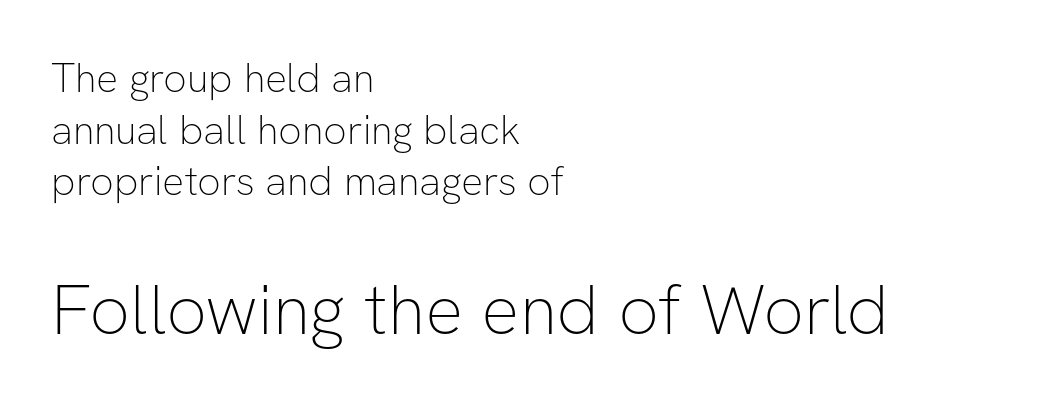
Q: Is the text bold? A: No.
Q: Is the text italic (slanted)? A: No, it is upright.
Q: Is the typeface a serif or a sans-serif typeface? A: Sans-serif.
Q: Is the text underlined? A: No.
Q: How is the paragraph aligned? A: Left-aligned.
Q: Is the spacing between letters normal or unusually wide? A: Normal.
Q: Is the spacing between lines tight, normal or loose? A: Normal.
Q: Which block of text is set in a larger size, the first (top) or the second (bottom)? A: The second (bottom) one.
Q: Width (condensed, normal, or wide)? A: Normal.
Q: Stroke contrast? A: Low.
Q: x-height? A: Medium.
Q: Monospaced? A: No.
